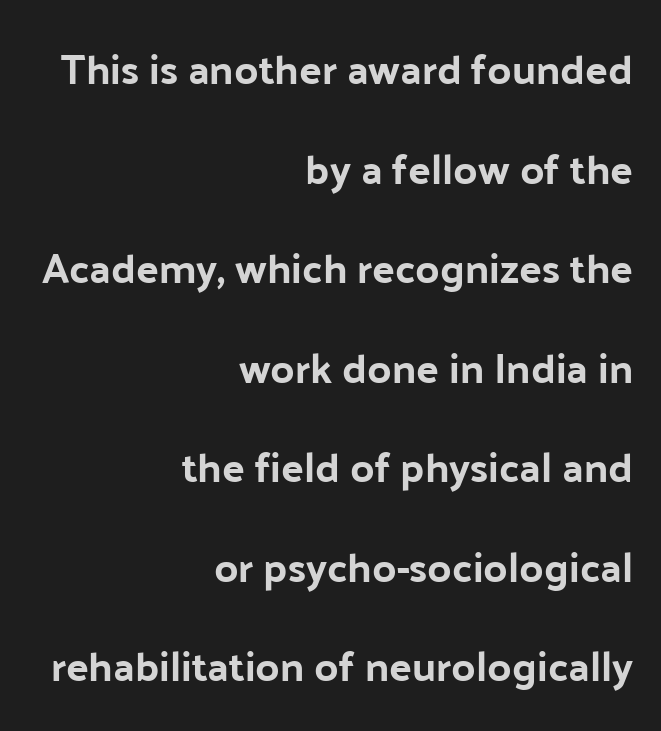
The image shows 42 px bold sans-serif type, upright; set right-aligned, loose line spacing (2.37x), normal letter spacing, not underlined; low stroke contrast and a medium x-height.
